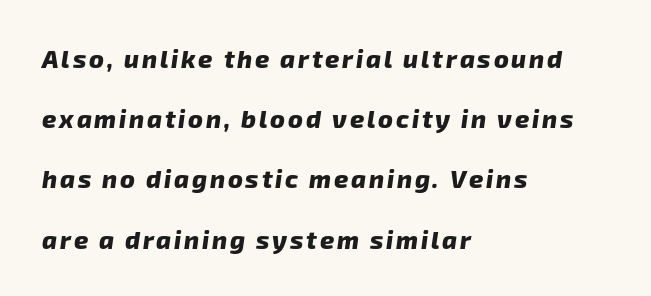
Compared with a centered layout, this one pins lines to the left instead. Notice the wide empty band between every row — that's loose leading. Plenty of ink on the page — the face is bold. Each row of text sits above clean, open space.
